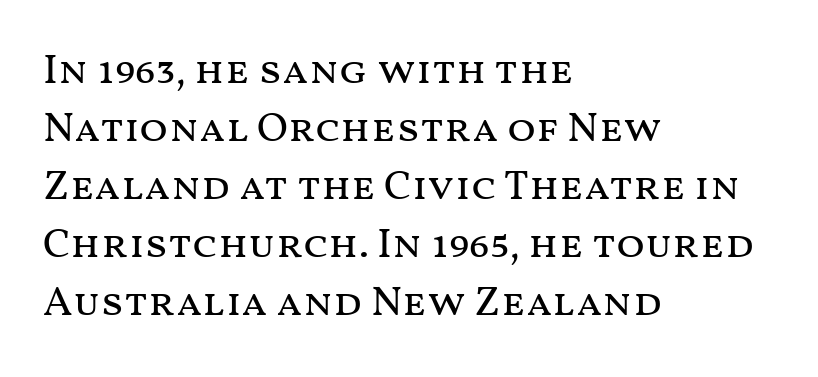
{"italic": "no", "bold": "no", "weight": "regular", "width": "wide", "stroke_contrast": "medium", "x_height": "medium", "monospaced": "no", "underline": "no", "align": "left", "line_spacing": "normal", "line_spacing_ratio": 1.38, "letter_spacing": "normal", "letter_spacing_em": 0.0, "glyph_px": 42}
